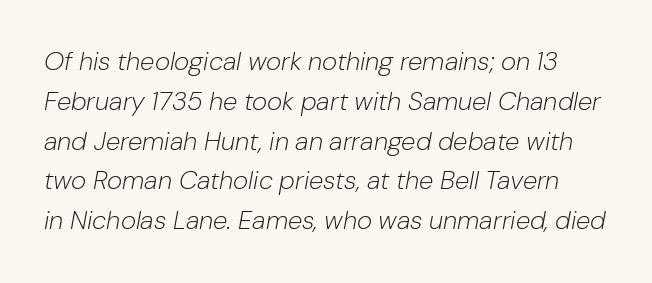
The image shows 26 px text type, italic (leaning right); set normal line spacing (1.53x), normal letter spacing, not underlined.
